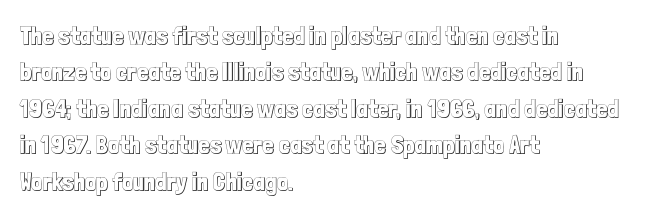
Plain, unruled lines of type. The type is set solid horizontally, with unmodified tracking. Tall strokes in this sample are plumb rather than angled. Regarding leading, the lines here are spaced in the standard way.
